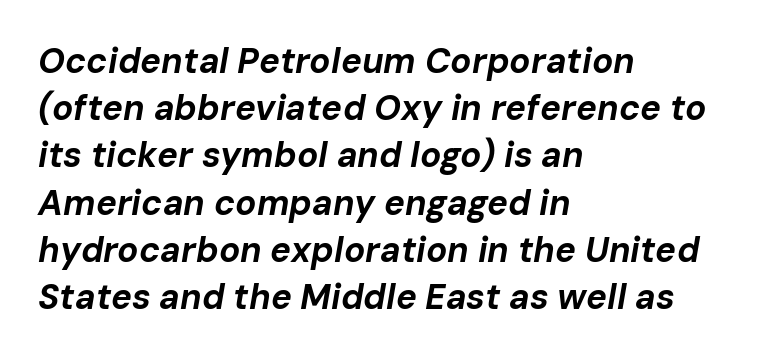
{"italic": "yes", "lean": "right", "slant_degrees": 10, "bold": "yes", "weight": "bold", "width": "normal", "stroke_contrast": "low", "x_height": "medium", "monospaced": "no", "underline": "no", "align": "left", "line_spacing": "normal", "line_spacing_ratio": 1.35, "letter_spacing": "normal", "letter_spacing_em": 0.0, "glyph_px": 35}
